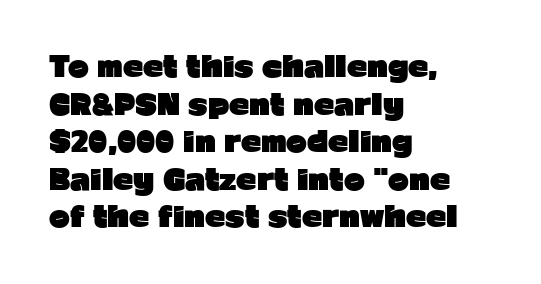
The image shows 28 px heavy sans-serif type, upright; set left-aligned, normal line spacing (1.34x), normal letter spacing, not underlined; low stroke contrast and a medium x-height.
